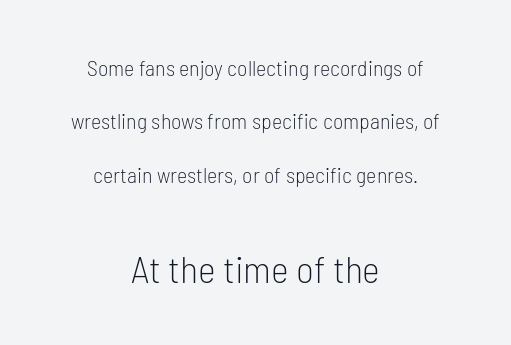
{"serif": "no", "italic": "no", "bold": "no", "weight": "light", "width": "condensed", "stroke_contrast": "low", "x_height": "medium", "monospaced": "no", "underline": "no", "align": "center", "line_spacing": "loose", "line_spacing_ratio": 2.43, "letter_spacing": "normal", "letter_spacing_em": 0.0, "larger_block": "second", "size_ratio": 1.73, "glyph_px": 38}
